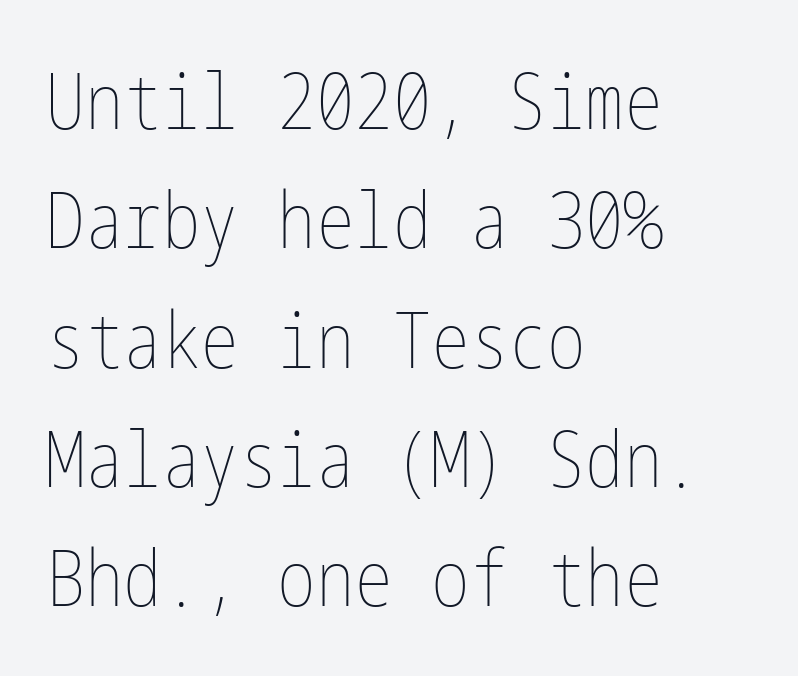
{"italic": "no", "bold": "no", "weight": "thin", "width": "condensed", "stroke_contrast": "low", "x_height": "medium", "underline": "no", "align": "left", "line_spacing": "normal", "line_spacing_ratio": 1.55, "letter_spacing": "normal", "letter_spacing_em": 0.0, "glyph_px": 77}
